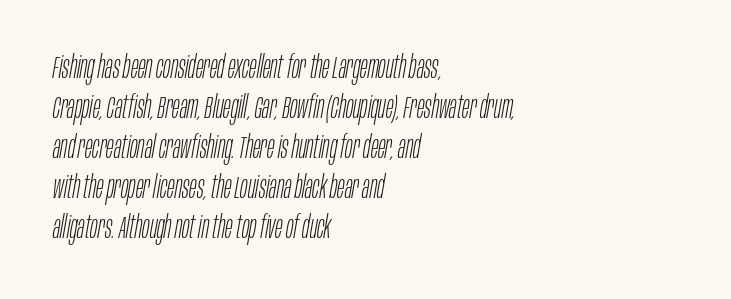
The image shows 31 px light, condensed type, italic (leaning right); set left-aligned, normal line spacing (1.29x), normal letter spacing, not underlined; low stroke contrast and a large x-height.
